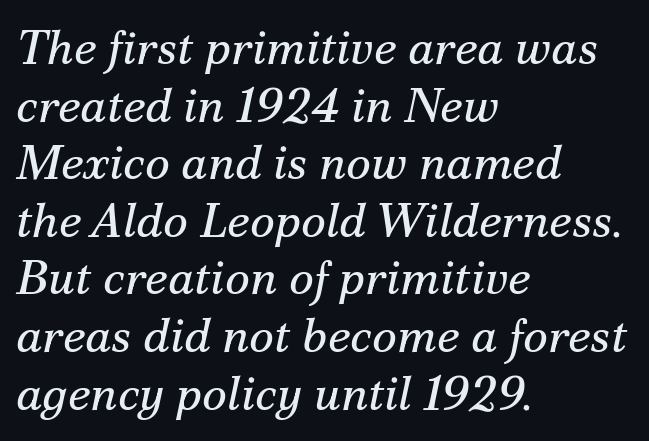
{"serif": "yes", "italic": "yes", "lean": "right", "slant_degrees": 12, "bold": "no", "weight": "regular", "width": "normal", "stroke_contrast": "medium", "x_height": "small", "monospaced": "no", "underline": "no", "align": "left", "line_spacing_ratio": 1.2, "letter_spacing": "normal", "letter_spacing_em": 0.0, "glyph_px": 48}
